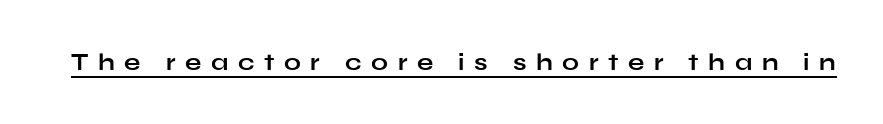
The image shows 24 px bold type, upright; set unusually wide letter spacing (+0.4 em), underlined.
